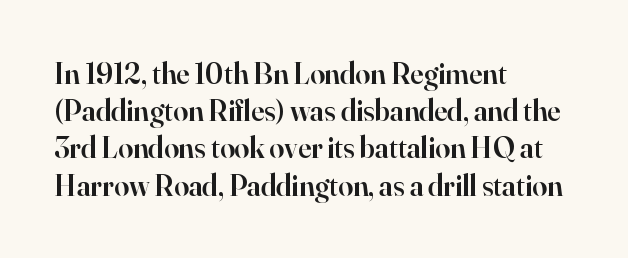
The image shows 30 px semibold serif type, upright; set left-aligned, line spacing 1.24x, normal letter spacing, not underlined; high stroke contrast and a small x-height.
